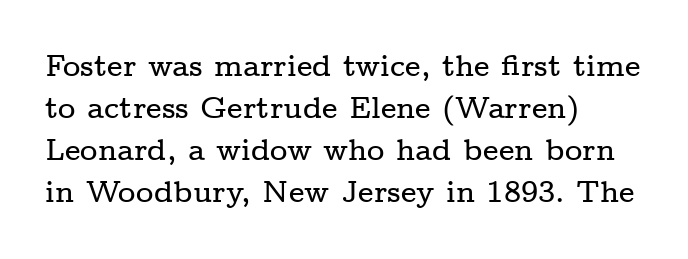
Q: Is the text italic (slanted)? A: No, it is upright.
Q: Is the typeface a serif or a sans-serif typeface? A: Serif.
Q: Is the text underlined? A: No.
Q: How is the paragraph aligned? A: Left-aligned.
Q: Is the spacing between letters normal or unusually wide? A: Normal.
Q: Is the spacing between lines tight, normal or loose? A: Normal.
Q: Width (condensed, normal, or wide)? A: Wide.
Q: Stroke contrast? A: Low.
Q: x-height? A: Medium.
Q: Monospaced? A: No.
